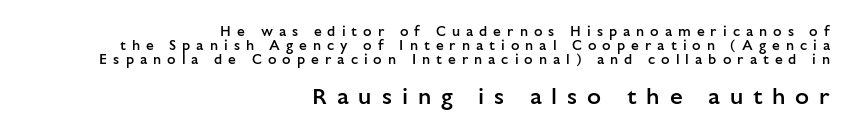
The image shows 23 px text type, upright; set right-aligned, tight line spacing (1.01x), unusually wide letter spacing (+0.43 em), not underlined; the second (bottom) block is 1.64x larger.
